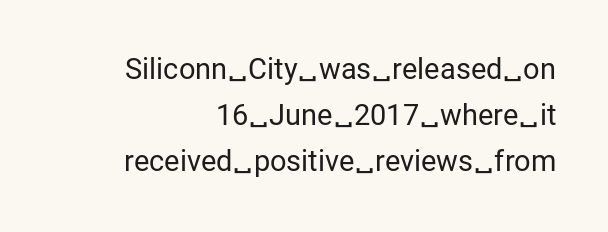
{"serif": "no", "italic": "no", "bold": "no", "weight": "regular", "width": "normal", "stroke_contrast": "low", "x_height": "medium", "monospaced": "no", "underline": "no", "align": "right", "line_spacing": "normal", "line_spacing_ratio": 1.59, "letter_spacing": "normal", "letter_spacing_em": 0.0, "glyph_px": 29}
